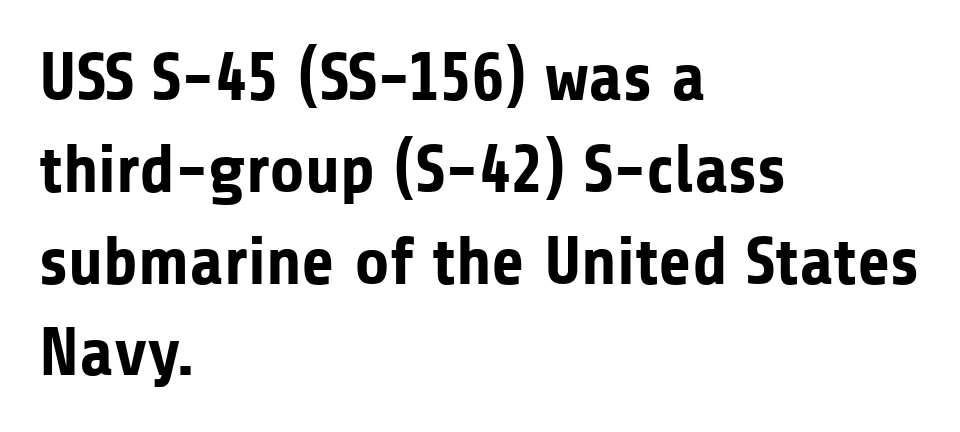
The image shows 68 px bold sans-serif type, upright; set left-aligned, normal line spacing (1.35x), normal letter spacing, not underlined; low stroke contrast and a medium x-height.
